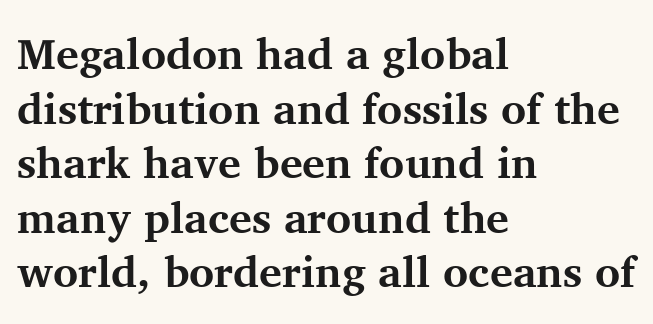
How heavy is the stroke? Heavy — this is a bold. There is no visible air inserted between adjacent glyphs. The letters advance in unequal steps, a hallmark of proportional type. This sample keeps an unexceptional amount of space between lines. The glyphs in this specimen are seriffed.
